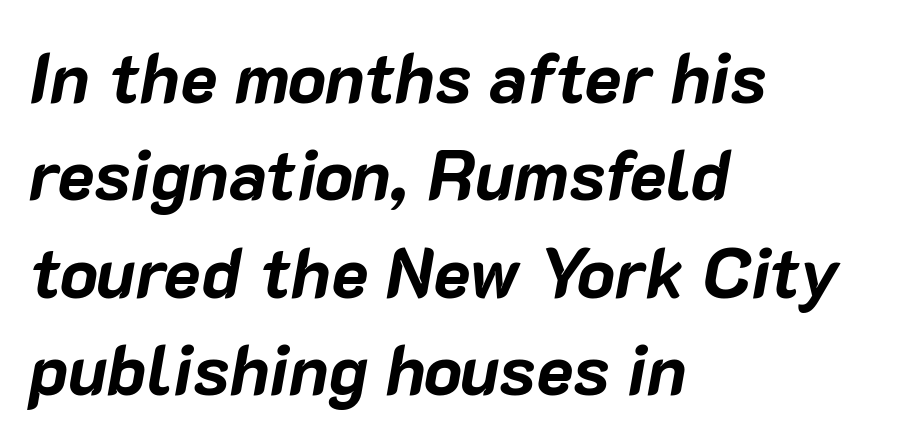
Q: Is the text bold? A: Yes.
Q: Is the text italic (slanted)? A: Yes, it leans right by about 10 degrees.
Q: Is the text underlined? A: No.
Q: How is the paragraph aligned? A: Left-aligned.
Q: Is the spacing between letters normal or unusually wide? A: Normal.
Q: Is the spacing between lines tight, normal or loose? A: Normal.
Q: Width (condensed, normal, or wide)? A: Normal.
Q: Stroke contrast? A: Low.
Q: x-height? A: Medium.
Q: Monospaced? A: No.
